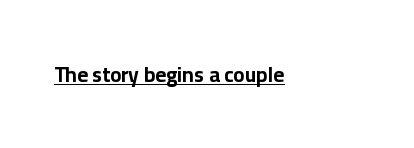
The image shows 21 px bold type, upright; set normal letter spacing, underlined.
